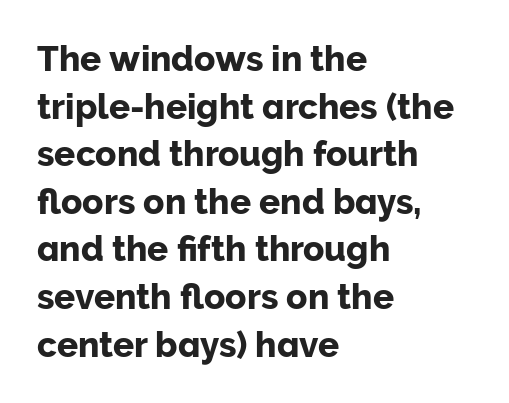
The image shows 35 px sans-serif type, upright; set left-aligned, normal line spacing (1.36x), normal letter spacing, not underlined; low stroke contrast and a medium x-height.
